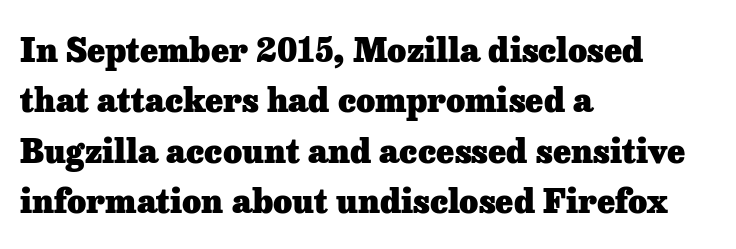
The image shows 33 px heavy serif type, upright; set left-aligned, normal line spacing (1.53x), normal letter spacing, not underlined; low stroke contrast and a medium x-height.
